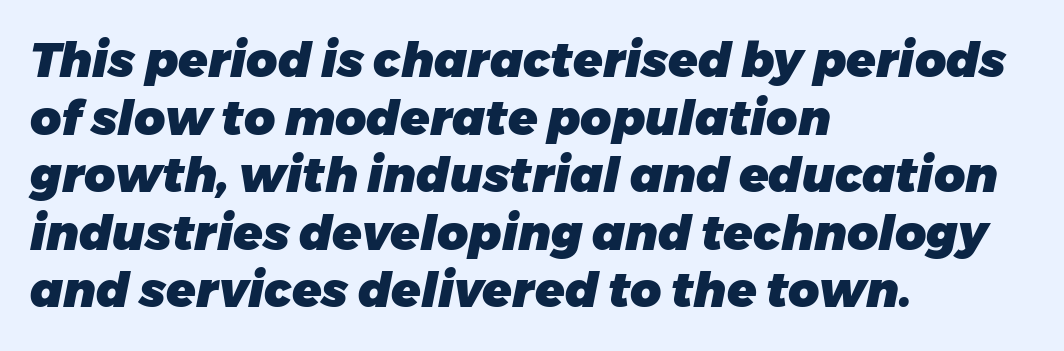
{"italic": "yes", "lean": "right", "slant_degrees": 11, "bold": "yes", "weight": "heavy", "width": "normal", "stroke_contrast": "low", "x_height": "medium", "monospaced": "no", "underline": "no", "align": "left", "line_spacing_ratio": 1.2, "letter_spacing": "normal", "letter_spacing_em": 0.0, "glyph_px": 48}
